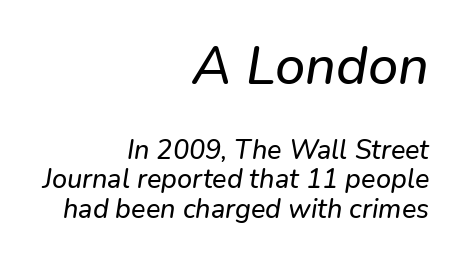
{"italic": "yes", "lean": "right", "slant_degrees": 9, "width": "normal", "stroke_contrast": "low", "x_height": "medium", "monospaced": "no", "underline": "no", "align": "right", "line_spacing": "tight", "line_spacing_ratio": 1.09, "letter_spacing": "normal", "letter_spacing_em": 0.0, "larger_block": "first", "size_ratio": 2.0, "glyph_px": 54}
